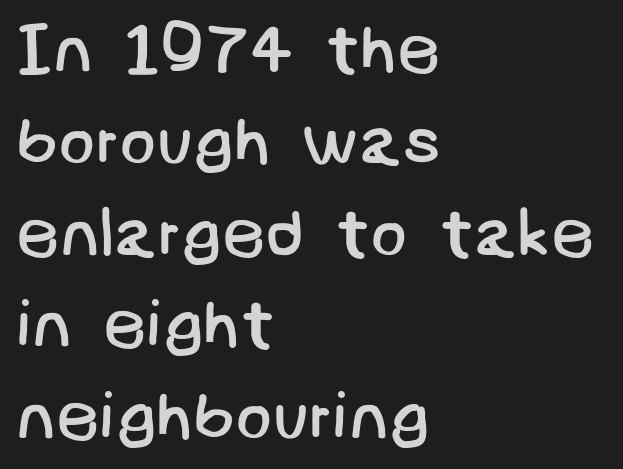
{"serif": "no", "bold": "no", "weight": "regular", "width": "normal", "stroke_contrast": "low", "x_height": "large", "underline": "no", "align": "left", "line_spacing": "normal", "line_spacing_ratio": 1.35, "letter_spacing": "normal", "letter_spacing_em": 0.0, "glyph_px": 68}
